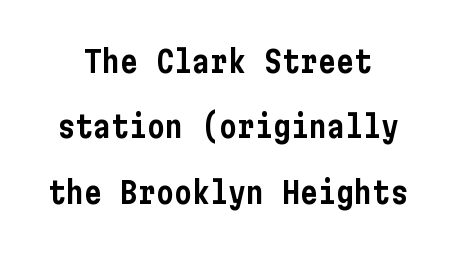
The image shows 30 px condensed sans-serif type, upright; set centered, loose line spacing (2.18x), normal letter spacing, not underlined; low stroke contrast and a medium x-height.
